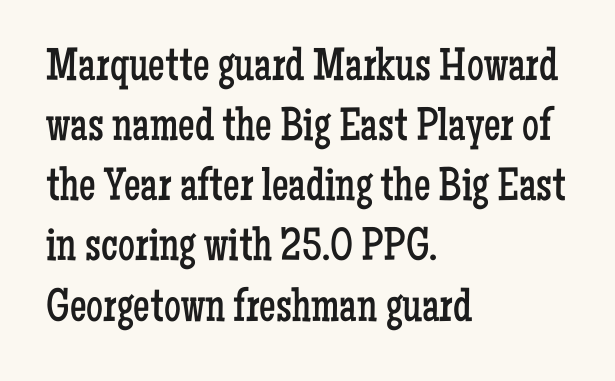
Q: Is the text bold? A: No.
Q: Is the text italic (slanted)? A: No, it is upright.
Q: Is the typeface a serif or a sans-serif typeface? A: Serif.
Q: Is the text underlined? A: No.
Q: How is the paragraph aligned? A: Left-aligned.
Q: Is the spacing between letters normal or unusually wide? A: Normal.
Q: Is the spacing between lines tight, normal or loose? A: Normal.
Q: Width (condensed, normal, or wide)? A: Condensed.
Q: Stroke contrast? A: Low.
Q: x-height? A: Medium.
Q: Monospaced? A: No.
